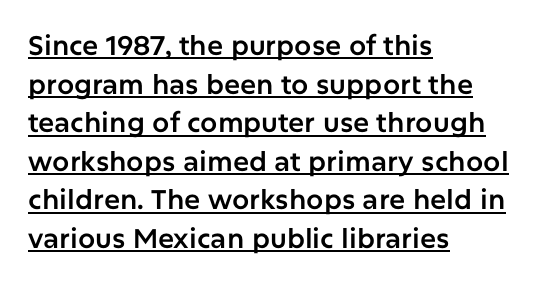
Does the lettering tilt? It doesn't — this is upright. The glyphs are accompanied by a horizontal stroke just below them. This sample is left-justified, so line endings fall wherever the words run out. Vertically, the passage feels balanced, rows spaced as you'd expect. There is no visible air inserted between adjacent glyphs.
